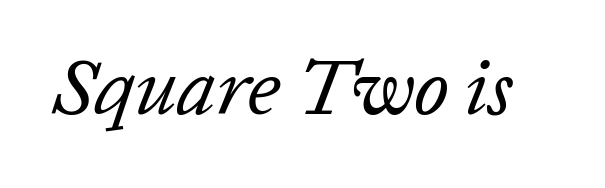
Q: Is the text bold? A: No.
Q: Is the text italic (slanted)? A: Yes, it leans right by about 20 degrees.
Q: Is the text underlined? A: No.
Q: Is the spacing between letters normal or unusually wide? A: Normal.
Q: Width (condensed, normal, or wide)? A: Normal.
Q: Stroke contrast? A: Low.
Q: x-height? A: Medium.
Q: Monospaced? A: No.
